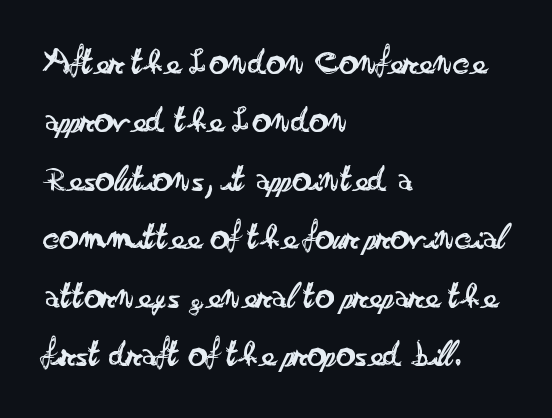
The image shows 37 px regular-weight, wide sans-serif type, upright; set left-aligned, normal line spacing (1.58x), normal letter spacing, not underlined; low stroke contrast and a small x-height.
